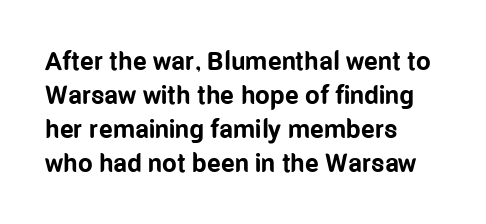
The image shows 26 px bold type, upright; set left-aligned, normal line spacing (1.31x), normal letter spacing, not underlined.
